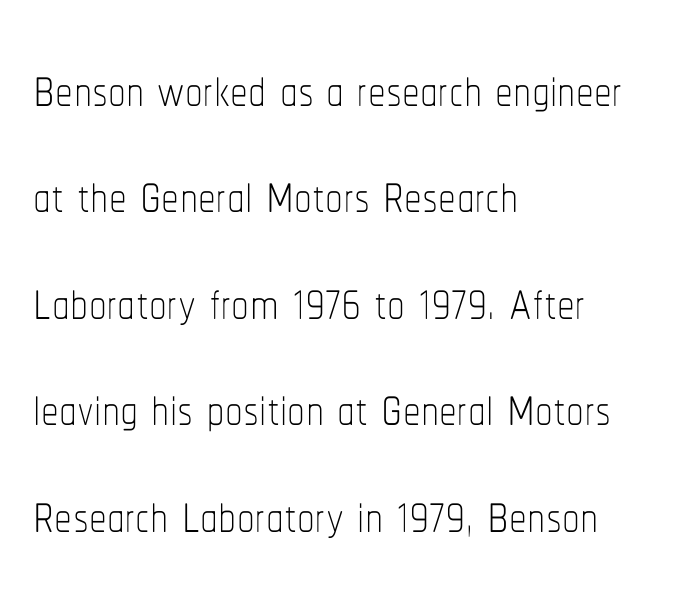
The space directly below the letters is spotless. Nothing unusual about the tracking: characters are spaced as the font intends. The face used here is proportionally spaced, like ordinary book or web type. The lettering stays uniformly vertical, giving the passage a roman look. The paragraph shown leans on its left margin. These glyphs show unthickened strokes, regular width or finer.
